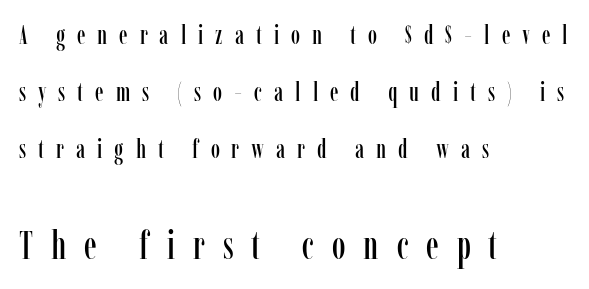
Q: Is the text italic (slanted)? A: No, it is upright.
Q: Is the typeface a serif or a sans-serif typeface? A: Serif.
Q: Is the text underlined? A: No.
Q: How is the paragraph aligned? A: Left-aligned.
Q: Is the spacing between letters normal or unusually wide? A: Unusually wide.
Q: Is the spacing between lines tight, normal or loose? A: Loose.
Q: Which block of text is set in a larger size, the first (top) or the second (bottom)? A: The second (bottom) one.
Q: Width (condensed, normal, or wide)? A: Condensed.
Q: Stroke contrast? A: Low.
Q: x-height? A: Medium.
Q: Monospaced? A: No.
